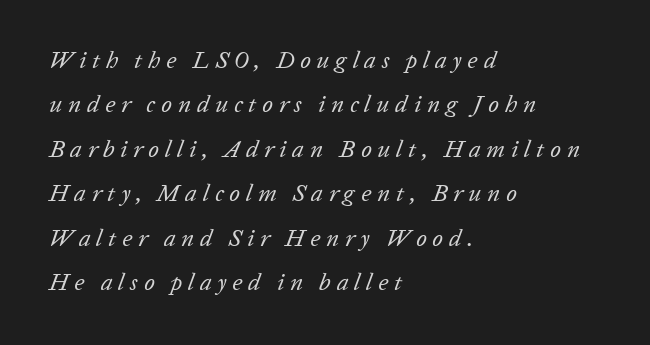
Does extra space separate the letters? Yes, quite a lot of it. A clean baseline with only descenders dipping below it. The face used here has a pronounced slope to its letters. A student would call this left alignment; a typographer would say flush left, rag right.
